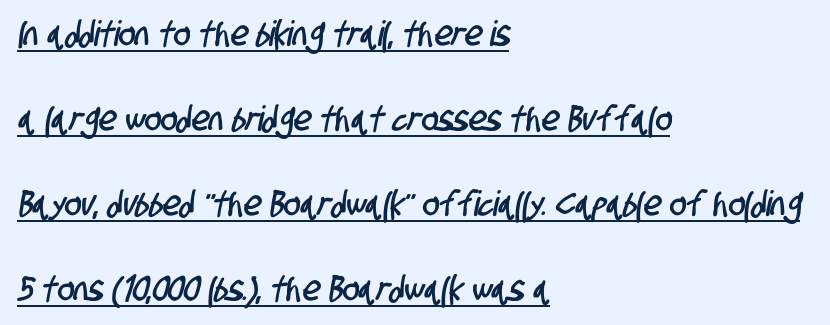
{"serif": "no", "width": "condensed", "stroke_contrast": "low", "x_height": "large", "monospaced": "no", "underline": "yes", "align": "left", "line_spacing": "loose", "line_spacing_ratio": 2.43, "letter_spacing": "normal", "letter_spacing_em": 0.0, "glyph_px": 35}
